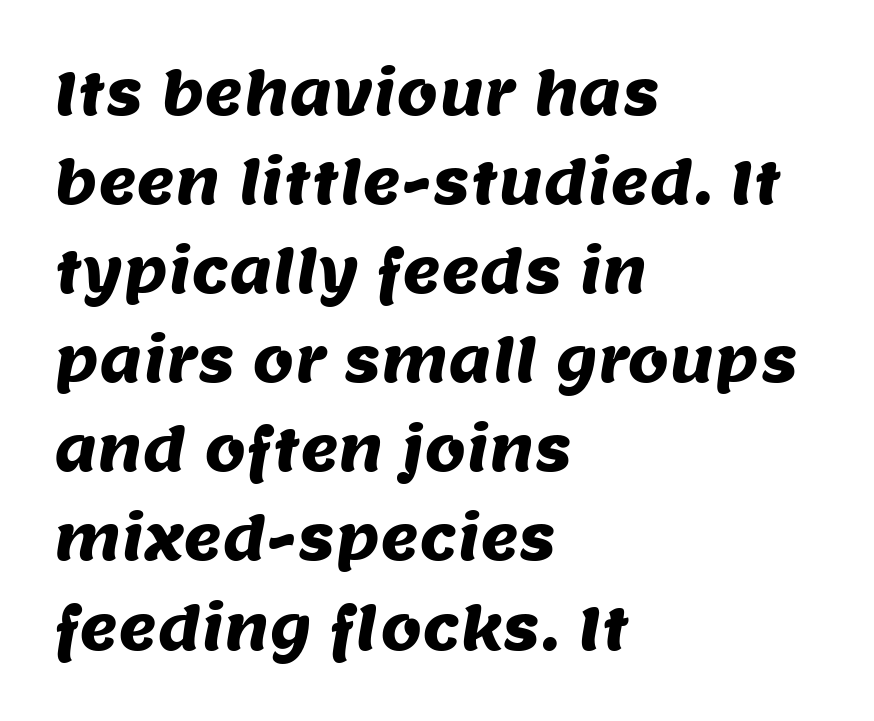
Q: Is the typeface a serif or a sans-serif typeface? A: Sans-serif.
Q: Is the text underlined? A: No.
Q: How is the paragraph aligned? A: Left-aligned.
Q: Is the spacing between letters normal or unusually wide? A: Normal.
Q: Is the spacing between lines tight, normal or loose? A: Normal.
Q: Width (condensed, normal, or wide)? A: Normal.
Q: Stroke contrast? A: Medium.
Q: x-height? A: Large.
Q: Monospaced? A: No.
